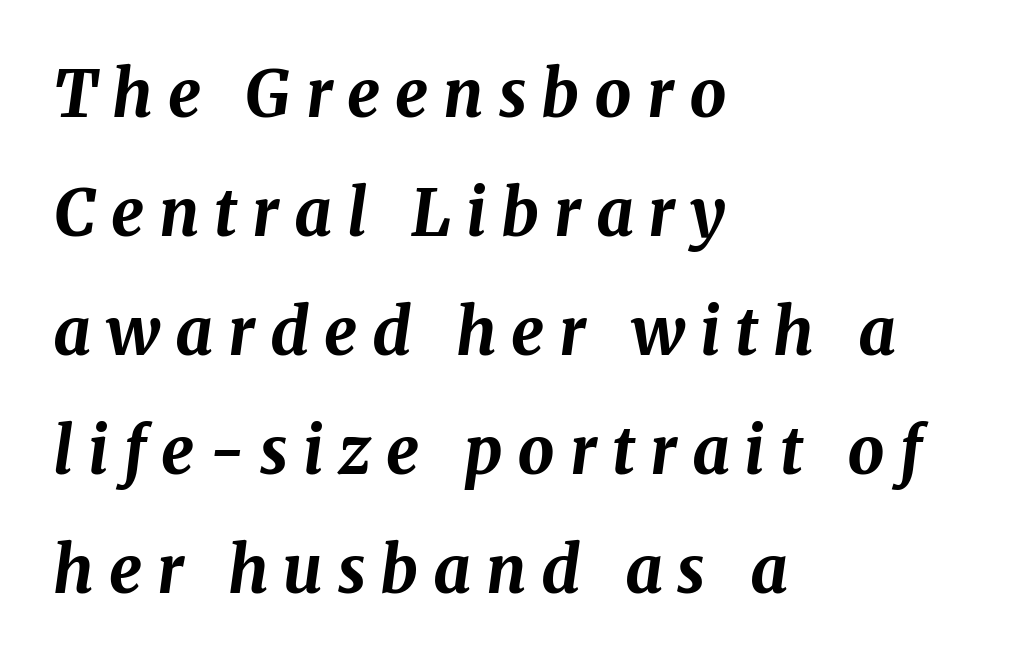
Q: Is the text bold? A: Yes.
Q: Is the text italic (slanted)? A: Yes, it leans right by about 8 degrees.
Q: Is the text underlined? A: No.
Q: How is the paragraph aligned? A: Left-aligned.
Q: Is the spacing between letters normal or unusually wide? A: Unusually wide.
Q: Width (condensed, normal, or wide)? A: Normal.
Q: Stroke contrast? A: Medium.
Q: x-height? A: Medium.
Q: Monospaced? A: No.
